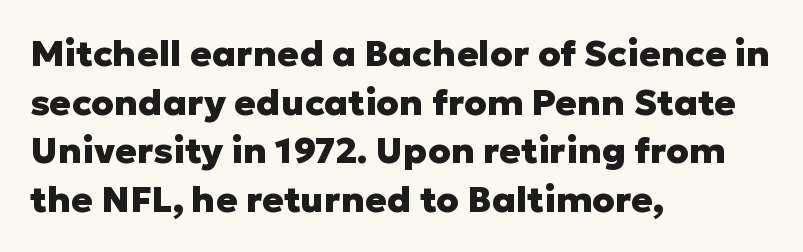
Q: Is the text bold? A: Yes.
Q: Is the text italic (slanted)? A: No, it is upright.
Q: Is the typeface a serif or a sans-serif typeface? A: Sans-serif.
Q: Is the text underlined? A: No.
Q: How is the paragraph aligned? A: Left-aligned.
Q: Is the spacing between letters normal or unusually wide? A: Normal.
Q: Is the spacing between lines tight, normal or loose? A: Normal.
Q: Width (condensed, normal, or wide)? A: Normal.
Q: Stroke contrast? A: Low.
Q: x-height? A: Medium.
Q: Monospaced? A: No.
